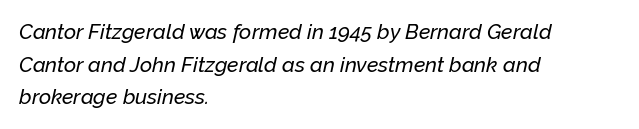
The image shows 21 px text type, italic (leaning right); set left-aligned, normal line spacing (1.55x), normal letter spacing, not underlined.
